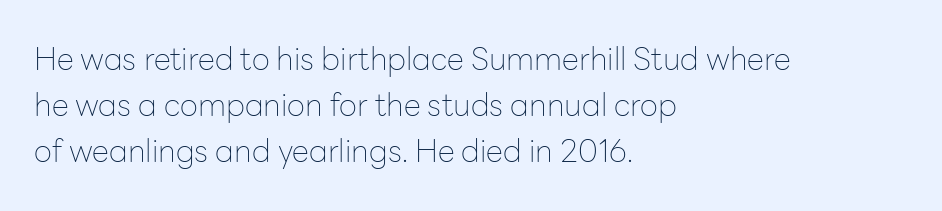
The image shows 31 px thin sans-serif type, upright; set left-aligned, normal line spacing (1.49x), normal letter spacing, not underlined; low stroke contrast and a medium x-height.
